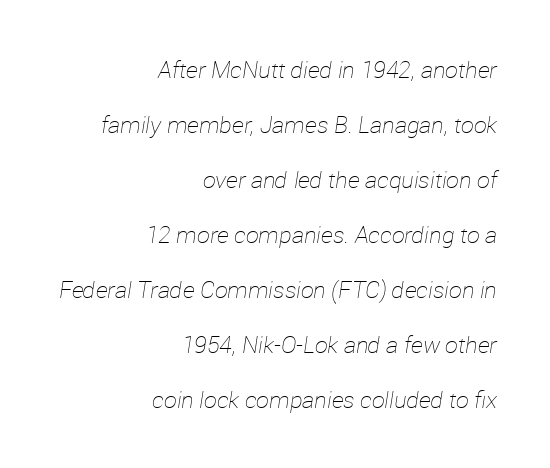
{"italic": "yes", "lean": "right", "slant_degrees": 12, "bold": "no", "underline": "no", "align": "right", "line_spacing": "loose", "line_spacing_ratio": 2.39, "letter_spacing": "normal", "letter_spacing_em": 0.0, "glyph_px": 23}
